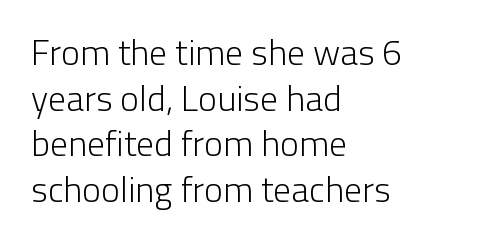
The cut favours lightness, reaching ordinary text weight at its darkest. Think of a printed novel: that variable character pitch is what you see here. The passage is arranged the way most books set body copy — flush left. This rendering features lettering with no underline.
